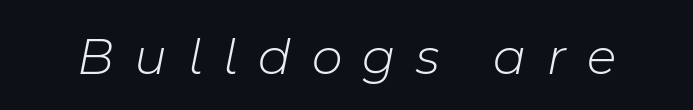
{"italic": "yes", "lean": "right", "slant_degrees": 11, "bold": "no", "weight": "light", "width": "normal", "stroke_contrast": "low", "x_height": "medium", "monospaced": "no", "underline": "no", "letter_spacing": "wide", "letter_spacing_em": 0.39, "glyph_px": 53}
